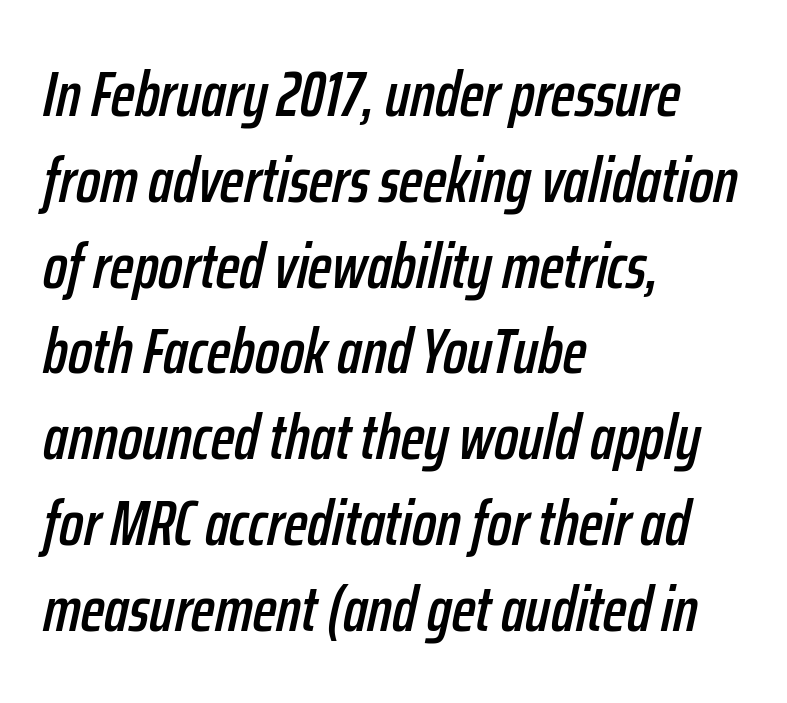
The image shows 64 px condensed type, italic (leaning right); set left-aligned, normal line spacing (1.34x), normal letter spacing, not underlined; low stroke contrast and a medium x-height.
